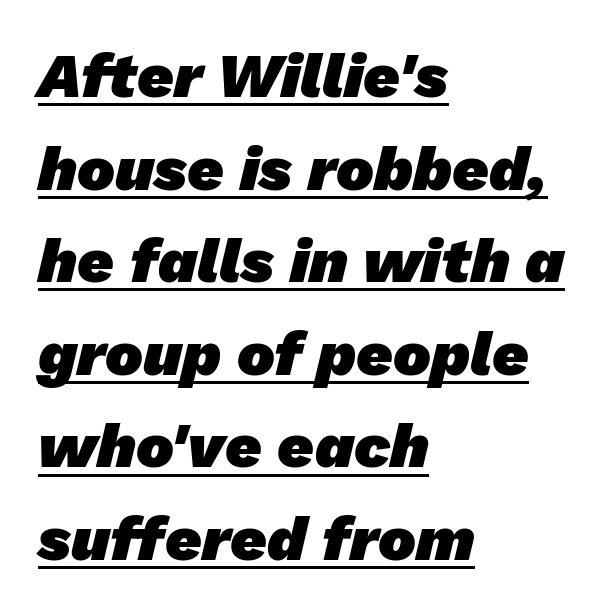
Q: Is the text bold? A: Yes.
Q: Is the typeface a serif or a sans-serif typeface? A: Sans-serif.
Q: Is the text underlined? A: Yes.
Q: How is the paragraph aligned? A: Left-aligned.
Q: Is the spacing between letters normal or unusually wide? A: Normal.
Q: Is the spacing between lines tight, normal or loose? A: Normal.
Q: Width (condensed, normal, or wide)? A: Normal.
Q: Stroke contrast? A: Low.
Q: x-height? A: Medium.
Q: Monospaced? A: No.
